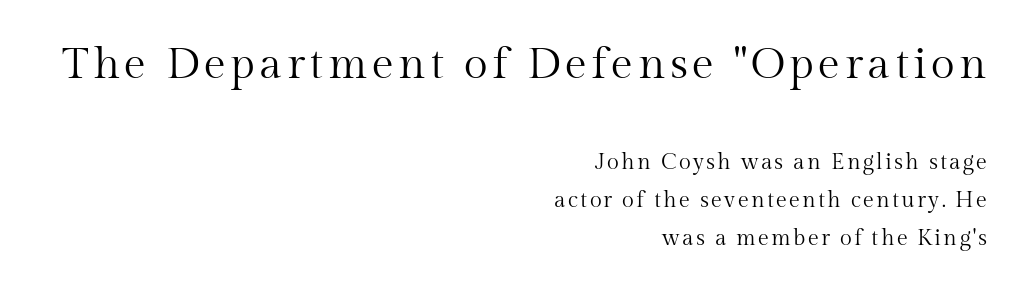
Tall strokes in this sample are plumb rather than angled. Spacing verdict: proportional, widths tailored to each character. Stroke mass is kept to a normal reading level or below. This layout puts the oversized block above and the modest block below. The type family on display is of the serif kind.
